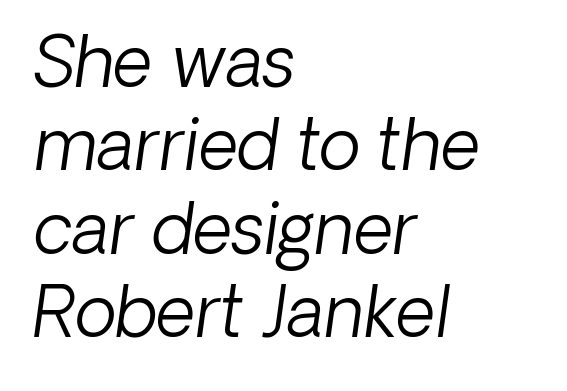
{"italic": "yes", "lean": "right", "slant_degrees": 8, "bold": "no", "weight": "light", "width": "normal", "stroke_contrast": "low", "x_height": "medium", "monospaced": "no", "underline": "no", "align": "left", "line_spacing_ratio": 1.21, "letter_spacing": "normal", "letter_spacing_em": 0.0, "glyph_px": 69}
